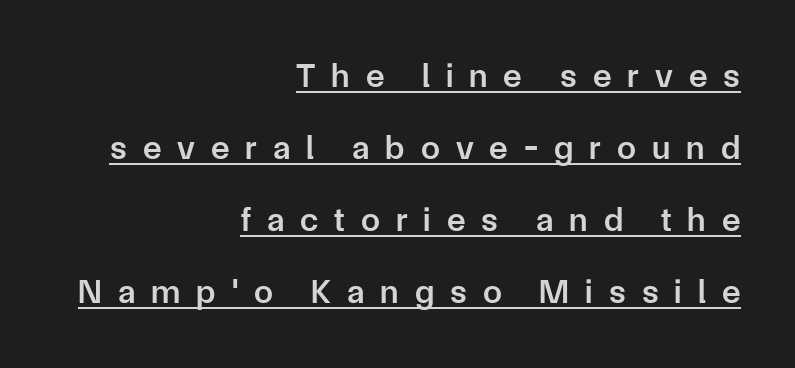
The image shows 34 px semibold sans-serif type, upright; set right-aligned, loose line spacing (2.12x), unusually wide letter spacing (+0.47 em), underlined; low stroke contrast and a medium x-height.
